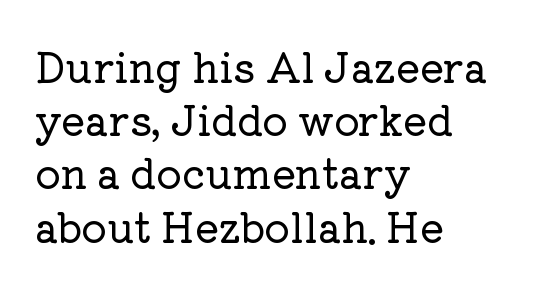
No word sits above an underline. Tracking value appears to be zero — textbook default spacing. The setting favours the left margin, as ordinary paragraphs usually do. Each letter keeps its own natural width here, so spacing adapts to shape.
